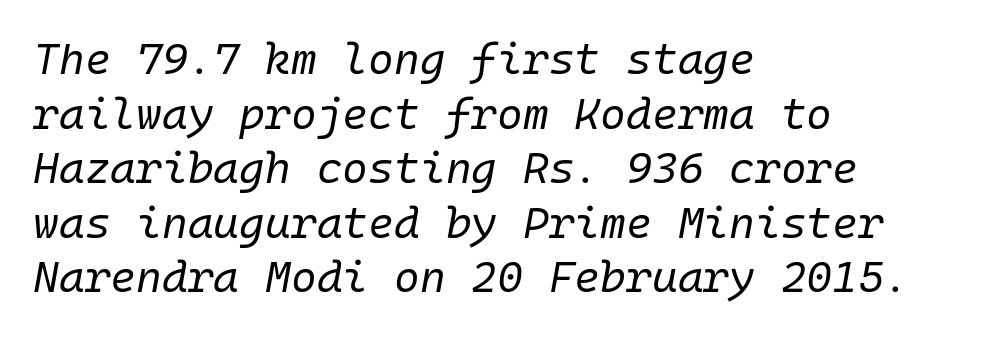
{"italic": "yes", "lean": "right", "slant_degrees": 10, "bold": "no", "weight": "regular", "width": "normal", "stroke_contrast": "low", "x_height": "medium", "monospaced": "yes", "underline": "no", "align": "left", "line_spacing_ratio": 1.24, "letter_spacing": "normal", "letter_spacing_em": 0.0, "glyph_px": 44}
